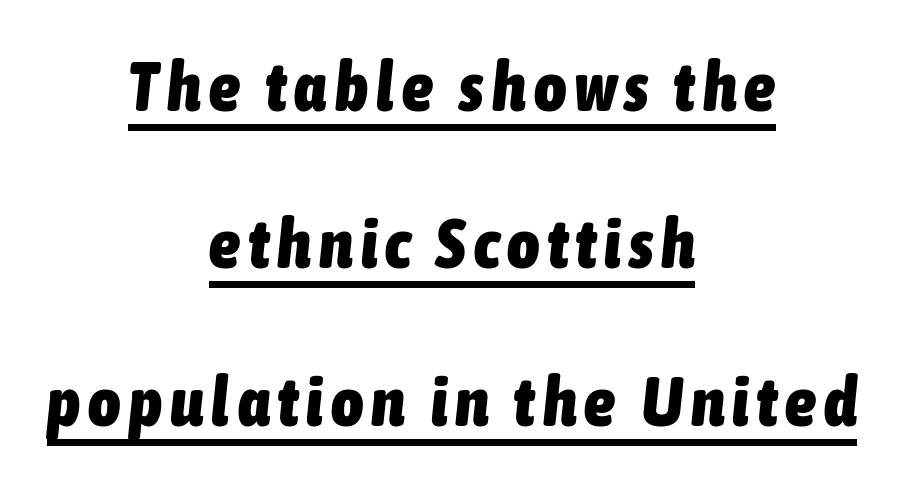
Bold? Absolutely — the strokes are thick and heavy. The space between consecutive lines is lavish. The glyphs are accompanied by a horizontal stroke just below them. Reading down the block, each line starts at a different indent, mirrored at its end.
